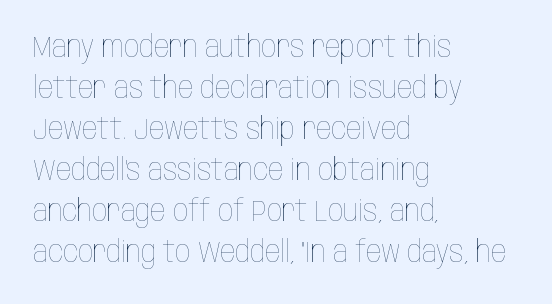
Q: Is the text bold? A: No.
Q: Is the text italic (slanted)? A: No, it is upright.
Q: Is the text underlined? A: No.
Q: How is the paragraph aligned? A: Left-aligned.
Q: Is the spacing between letters normal or unusually wide? A: Normal.
Q: Is the spacing between lines tight, normal or loose? A: Normal.
Q: Width (condensed, normal, or wide)? A: Condensed.
Q: Stroke contrast? A: Low.
Q: x-height? A: Large.
Q: Monospaced? A: No.
